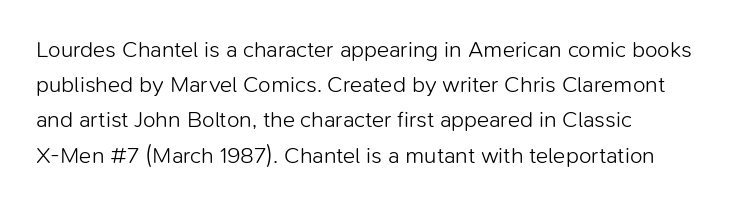
{"italic": "no", "bold": "no", "underline": "no", "line_spacing": "normal", "line_spacing_ratio": 1.53, "letter_spacing": "normal", "letter_spacing_em": 0.0, "glyph_px": 23}
